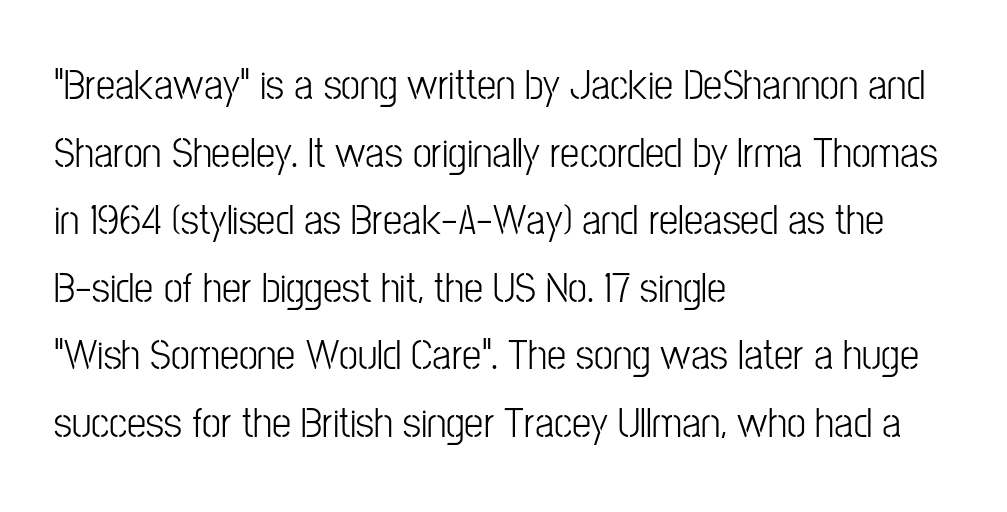
{"serif": "no", "italic": "no", "bold": "no", "weight": "light", "width": "condensed", "stroke_contrast": "low", "x_height": "medium", "monospaced": "no", "underline": "no", "align": "left", "line_spacing": "normal", "line_spacing_ratio": 1.57, "letter_spacing": "normal", "letter_spacing_em": 0.0, "glyph_px": 43}
